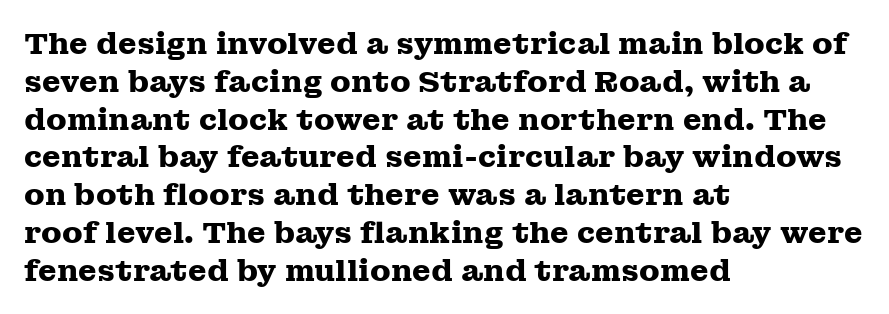
{"serif": "yes", "italic": "no", "bold": "yes", "weight": "heavy", "width": "wide", "stroke_contrast": "medium", "x_height": "medium", "monospaced": "no", "underline": "no", "align": "left", "line_spacing": "normal", "line_spacing_ratio": 1.26, "letter_spacing": "normal", "letter_spacing_em": 0.0, "glyph_px": 30}
